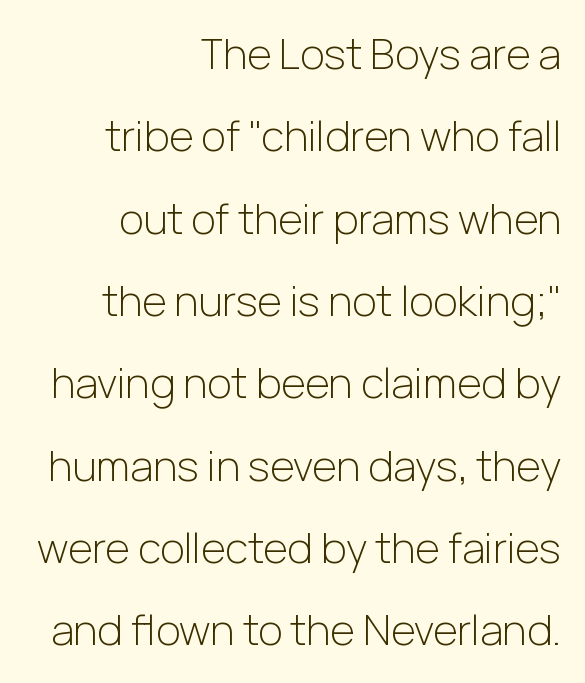
Look at the bottom of the vertical strokes: they stop flat, with no serifs. This is not heavy type; no bold has been used. Italic? Not at all — the glyphs are vertical. The rendering anchors every line to the right-hand side. Honestly, there is no underline to notice here at all.
